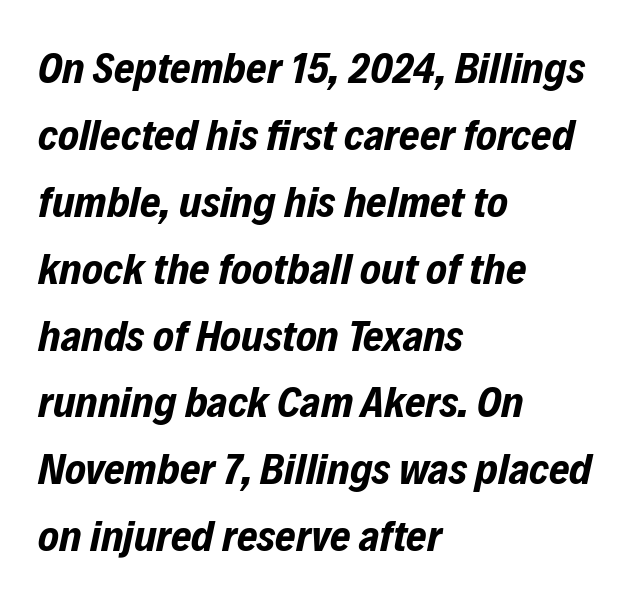
{"italic": "yes", "lean": "right", "slant_degrees": 12, "bold": "yes", "weight": "bold", "width": "condensed", "stroke_contrast": "low", "x_height": "medium", "monospaced": "no", "underline": "no", "align": "left", "line_spacing": "normal", "line_spacing_ratio": 1.52, "letter_spacing": "normal", "letter_spacing_em": 0.0, "glyph_px": 44}
